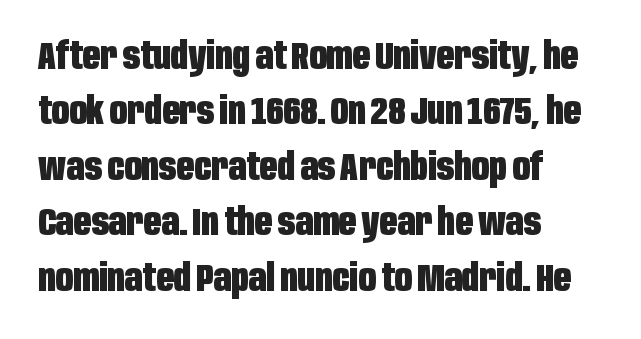
Q: Is the text bold? A: Yes.
Q: Is the text italic (slanted)? A: No, it is upright.
Q: Is the typeface a serif or a sans-serif typeface? A: Sans-serif.
Q: Is the text underlined? A: No.
Q: How is the paragraph aligned? A: Left-aligned.
Q: Is the spacing between letters normal or unusually wide? A: Normal.
Q: Is the spacing between lines tight, normal or loose? A: Normal.
Q: Width (condensed, normal, or wide)? A: Condensed.
Q: Stroke contrast? A: Low.
Q: x-height? A: Large.
Q: Monospaced? A: No.
